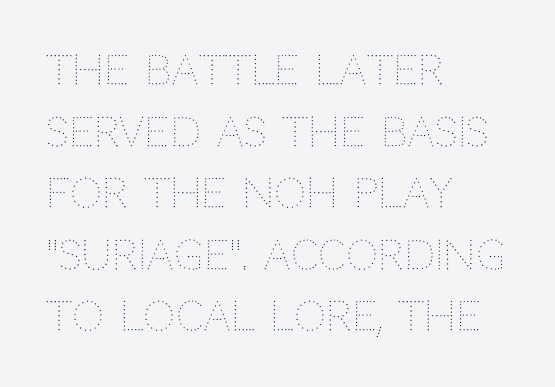
The image shows 40 px thin type, upright; set left-aligned, normal line spacing (1.54x), normal letter spacing, not underlined; medium stroke contrast and a large x-height.
